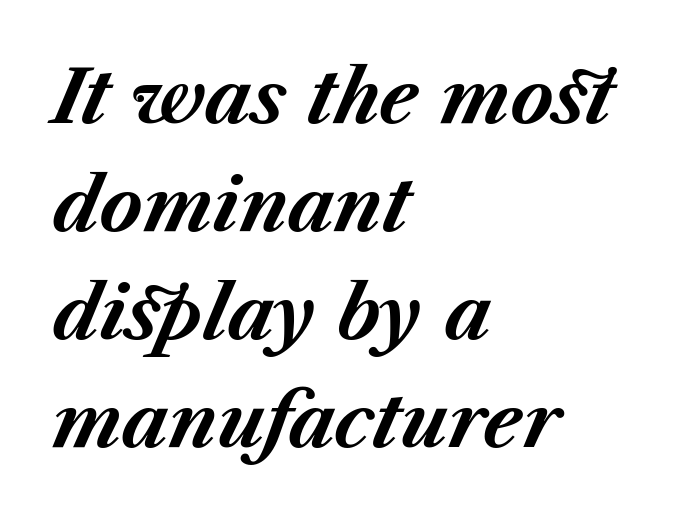
Looks like regular typesetting: each glyph gets only the width it needs. Decoration check: the copy has no underline. A classic flush-left, rag-right setting is used for this passage. Between one letter and the next there's only the usual sliver of space.
